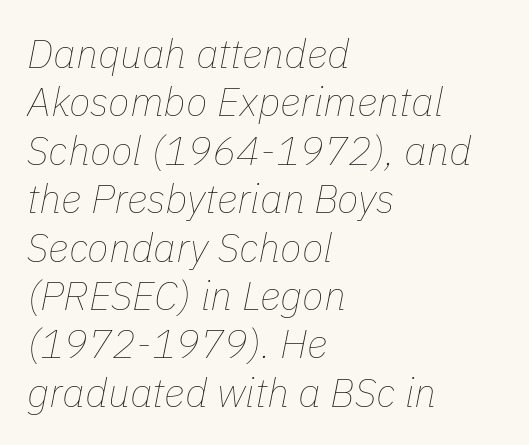
Notice how the stems are inclined rather than vertical — that's the hallmark of italics. Here the designer chose a conventional face with non-uniform glyph widths. Does extra space separate the letters? No, they use regular spacing. Which margin do the lines hug? The left one — the right edge is uneven.
